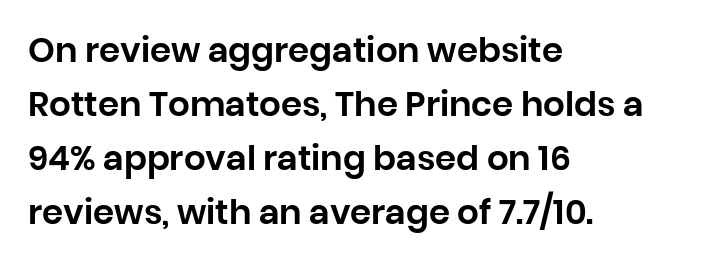
Style check: upright. The paragraph shown leans on its left margin. Think of a printed novel: that variable character pitch is what you see here. The line-height multiplier appears to be the usual default. Any mark beneath the type? The region is blank.
